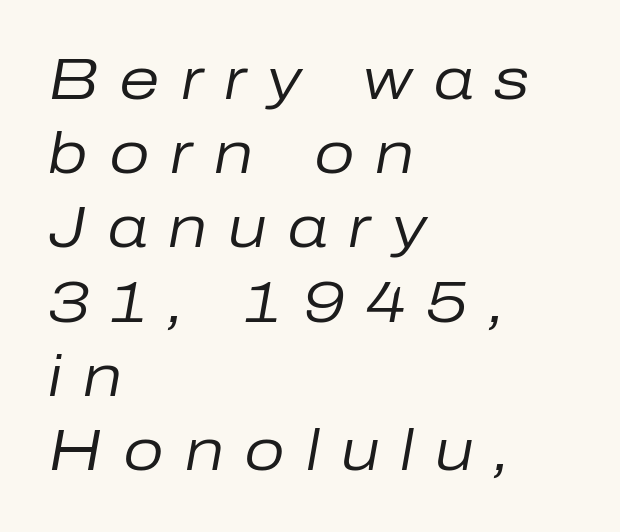
{"italic": "yes", "lean": "right", "slant_degrees": 10, "bold": "no", "weight": "regular", "width": "normal", "stroke_contrast": "low", "x_height": "medium", "monospaced": "no", "underline": "no", "align": "left", "line_spacing": "normal", "line_spacing_ratio": 1.28, "letter_spacing": "wide", "letter_spacing_em": 0.36, "glyph_px": 58}
